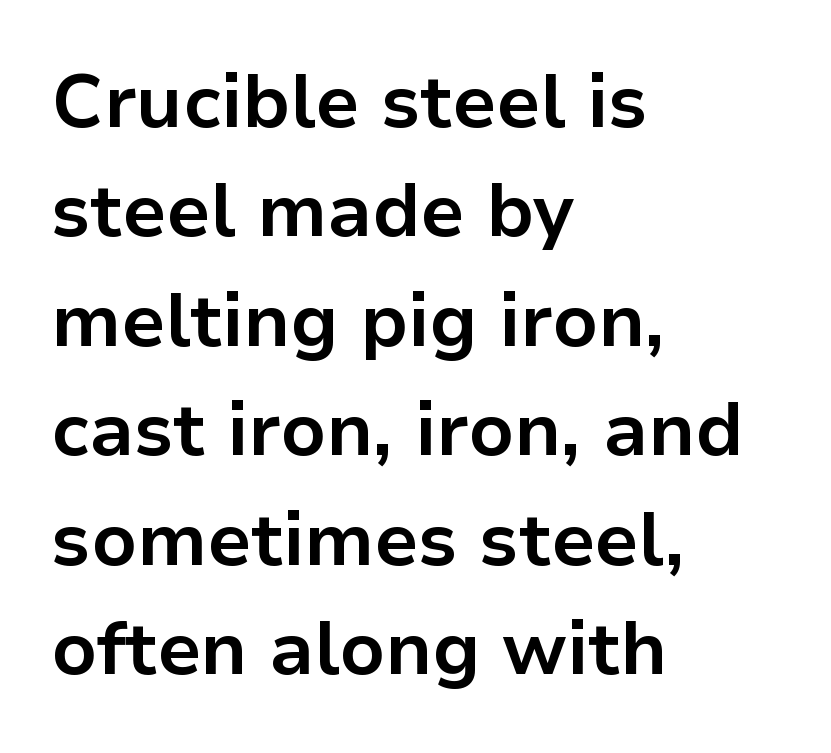
Is this a fixed-width face? No — the glyphs have proportional, varying widths. This is heavy type, rendered in bold. Summary of vertical rhythm: regular, with standard interline spacing. In CSS terms this would be text-align: left. Do the letters lean? They stand straight. Underlining? Definitely not there.
